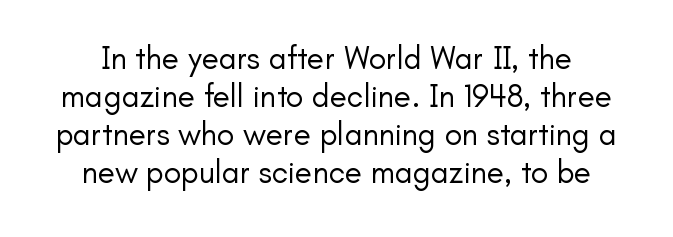
Check the space under the baseline: it is left empty. The glyphs in this specimen are sans serif. If you drew a line through each stem, it would be perfectly vertical. What stands out about the letter spacing? Nothing — it is the standard amount. The face used here is proportionally spaced, like ordinary book or web type. Stems and bowls with no extra thickness — not bold.
